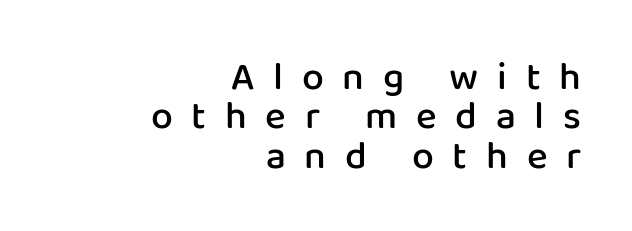
The lines in this sample share a right terminus and differ only in where they begin. Font category for this specimen: sans-serif. The glyphs are unaccompanied by any horizontal stroke below them. The letters stand straight up with perfectly vertical stems. Character widths vary here, with narrow letters taking less room than wide ones. Cramped leading.
